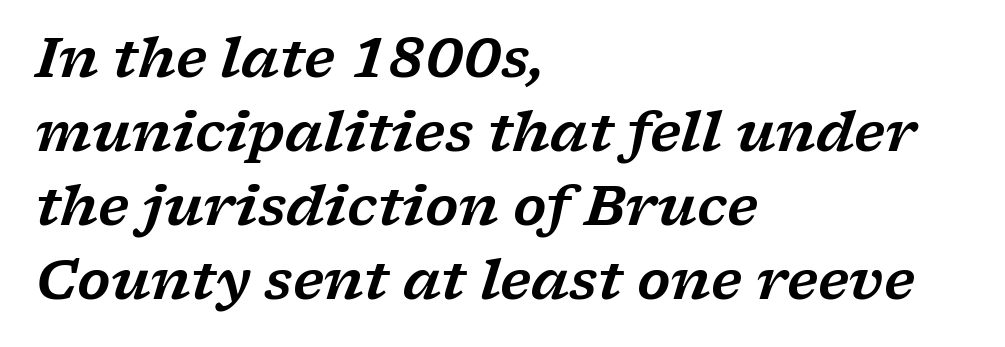
There's an unmistakable incline to the writing here. The passage shown is typed in a proportional face where columns would drift. You can tell from the footed stems that serif type was used. The block of text has a typical density, with ordinary space between rows. The rendering keeps characters at their native spacing.
